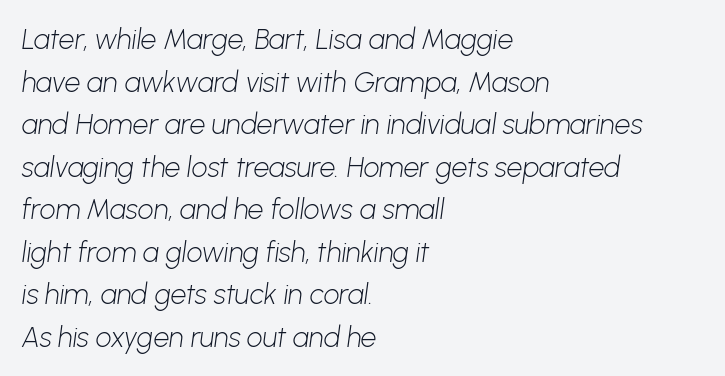
A typesetter would call this leading conventional body-copy spacing. Look at the tracking — it's just the regular setting, nothing added. Check where the strokes stop: nothing finishes them off — pure sans. The typesetter chose a ragged-right arrangement here. Is the type heavy? It reads as light-to-regular instead. Do the characters align in a grid? No, the font is proportional.
